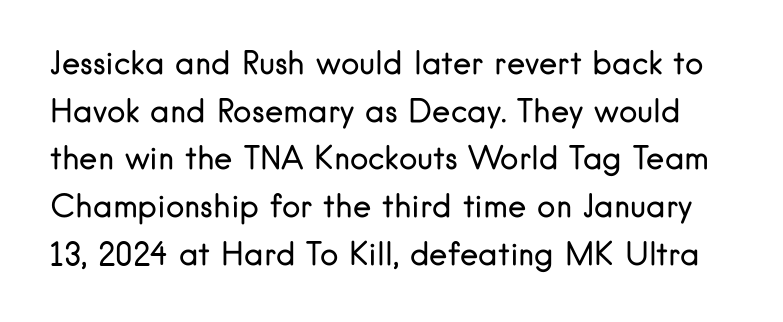
The image shows 31 px regular-weight sans-serif type, upright; set normal line spacing (1.54x), normal letter spacing, not underlined; low stroke contrast and a small x-height.
